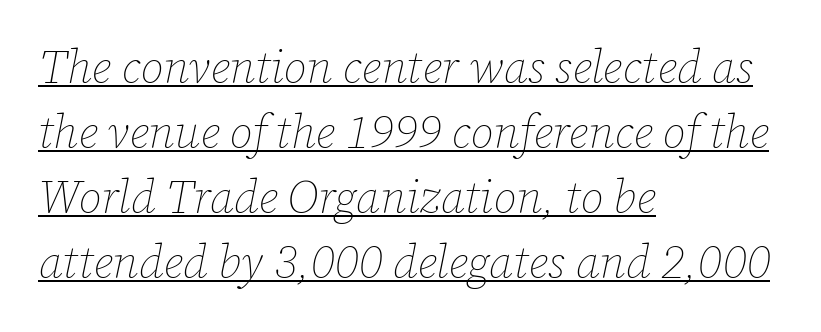
Observe the lean: these are italic letterforms. The letterforms sit at book weight or below. You could not count columns in this text — the font is proportionally spaced. The face used here is rendered with its standard letterfit. This rendering uses left alignment, leaving the right contour irregular. Reading down the column, the eye jumps a familiar distance to each next line.
